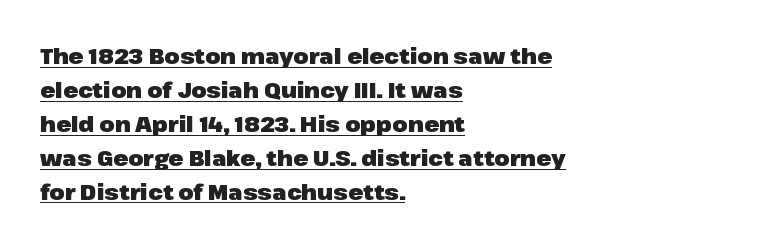
The image shows 22 px bold type, upright; set left-aligned, normal line spacing (1.54x), normal letter spacing, underlined.
